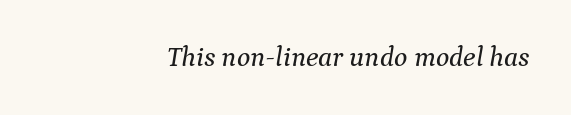
Is the block centered? No — it sits flush against the right margin. You can tell it's italic because the verticals aren't actually vertical. Each letter keeps its own natural width here, so spacing adapts to shape. The foot of each line stays bare and open.
